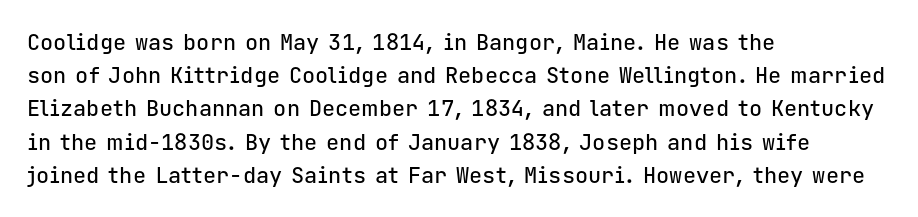
These lines keep a tight, regular rhythm from letter to letter. Vertical spacing — default. No word sits above an underline. The setting favours the left margin, as ordinary paragraphs usually do. The font's upright variant was chosen for this text.
